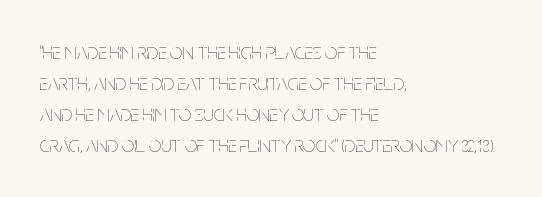
The image shows 22 px text type, upright; set left-aligned, normal line spacing (1.41x), normal letter spacing, not underlined.
